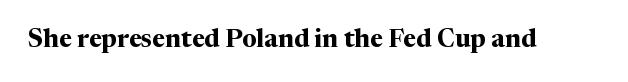
{"italic": "no", "bold": "yes", "underline": "no", "letter_spacing": "normal", "letter_spacing_em": 0.0, "glyph_px": 25}
